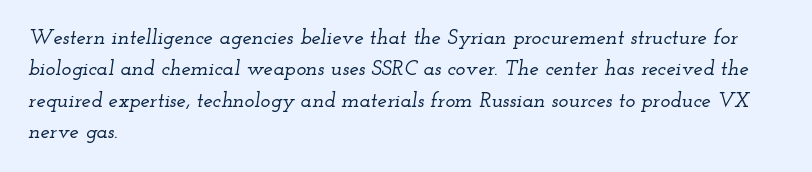
{"italic": "yes", "lean": "right", "slant_degrees": 12, "underline": "no", "align": "left", "line_spacing": "normal", "line_spacing_ratio": 1.49, "letter_spacing": "normal", "letter_spacing_em": 0.0, "glyph_px": 21}
